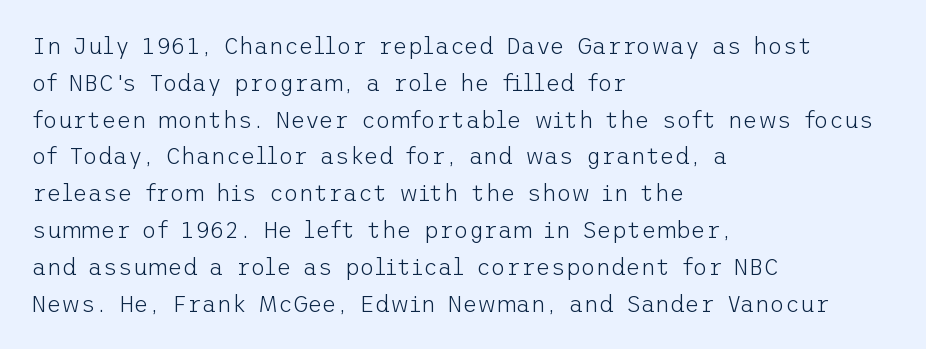
The rendering uses a moderate line-height, typical for paragraphs. The cut favours lightness, reaching ordinary text weight at its darkest. This is roman type, the default non-slanted kind. A student would call this left alignment; a typographer would say flush left, rag right. Honestly, there is no underline to notice here at all. The letterforms sit shoulder to shoulder at normal distance.
